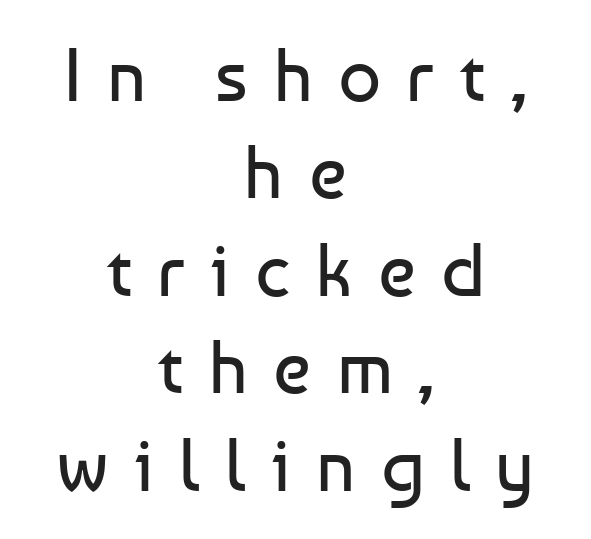
Q: Is the text bold? A: No.
Q: Is the text italic (slanted)? A: No, it is upright.
Q: Is the typeface a serif or a sans-serif typeface? A: Sans-serif.
Q: Is the text underlined? A: No.
Q: How is the paragraph aligned? A: Centered.
Q: Is the spacing between letters normal or unusually wide? A: Unusually wide.
Q: Is the spacing between lines tight, normal or loose? A: Normal.
Q: Width (condensed, normal, or wide)? A: Normal.
Q: Stroke contrast? A: Low.
Q: x-height? A: Medium.
Q: Monospaced? A: No.
